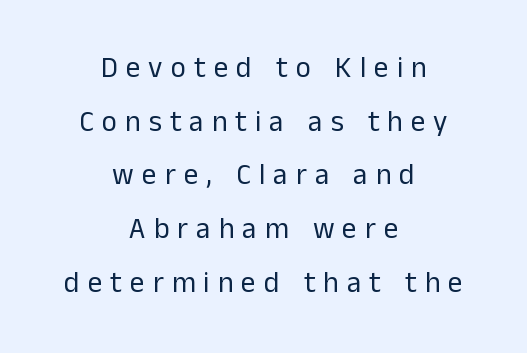
The image shows 29 px regular-weight sans-serif type, upright; set centered, line spacing 1.85x, unusually wide letter spacing (+0.28 em), not underlined; low stroke contrast and a medium x-height.
